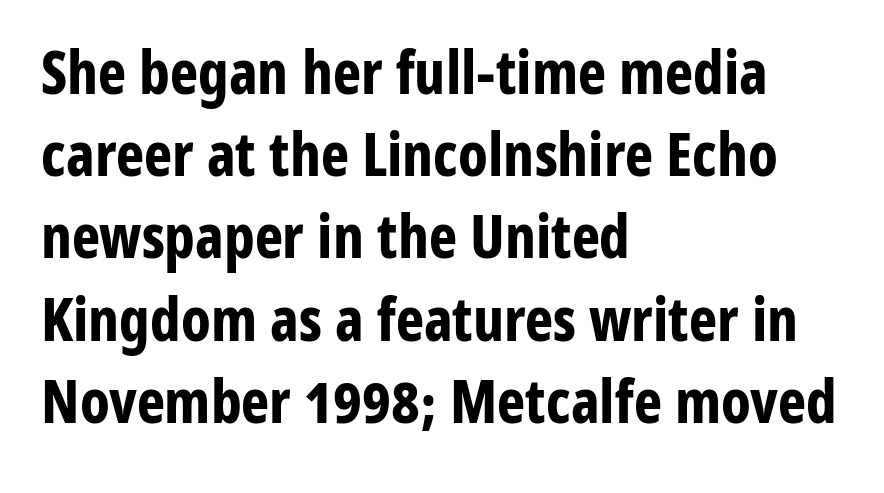
Q: Is the text bold? A: Yes.
Q: Is the text italic (slanted)? A: No, it is upright.
Q: Is the typeface a serif or a sans-serif typeface? A: Sans-serif.
Q: Is the text underlined? A: No.
Q: How is the paragraph aligned? A: Left-aligned.
Q: Is the spacing between letters normal or unusually wide? A: Normal.
Q: Is the spacing between lines tight, normal or loose? A: Normal.
Q: Width (condensed, normal, or wide)? A: Condensed.
Q: Stroke contrast? A: Low.
Q: x-height? A: Medium.
Q: Monospaced? A: No.
